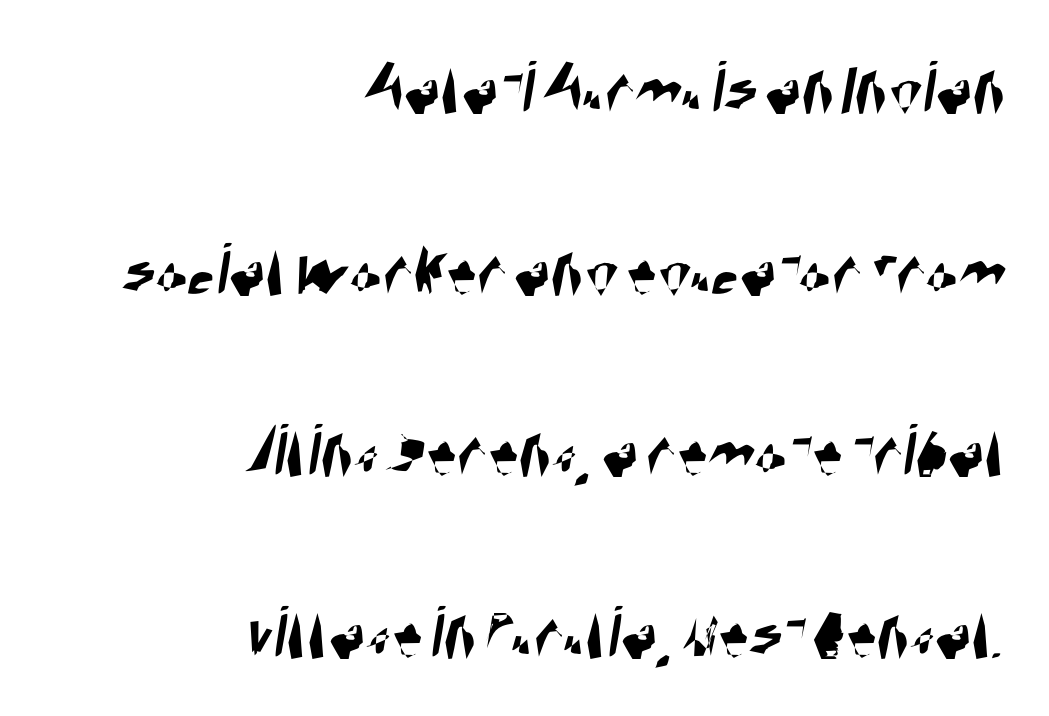
Q: Is the typeface a serif or a sans-serif typeface? A: Sans-serif.
Q: Is the text underlined? A: No.
Q: How is the paragraph aligned? A: Right-aligned.
Q: Is the spacing between letters normal or unusually wide? A: Normal.
Q: Is the spacing between lines tight, normal or loose? A: Loose.
Q: Width (condensed, normal, or wide)? A: Condensed.
Q: Stroke contrast? A: High.
Q: x-height? A: Large.
Q: Monospaced? A: No.
